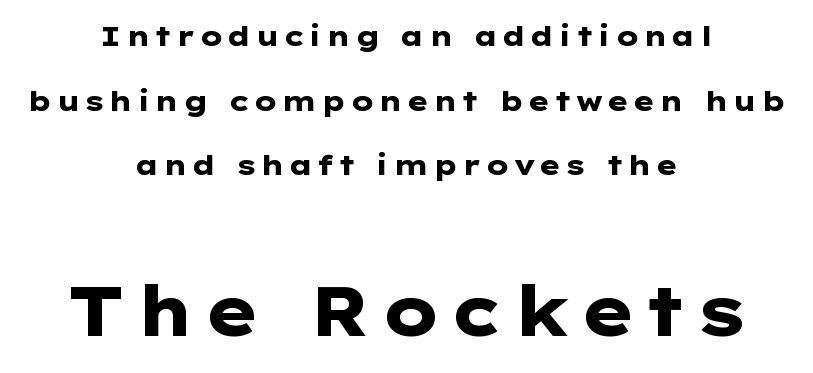
{"serif": "no", "italic": "no", "bold": "yes", "weight": "heavy", "width": "wide", "stroke_contrast": "low", "x_height": "medium", "monospaced": "no", "underline": "no", "align": "center", "line_spacing": "loose", "line_spacing_ratio": 2.31, "larger_block": "second", "size_ratio": 2.46, "glyph_px": 69}
